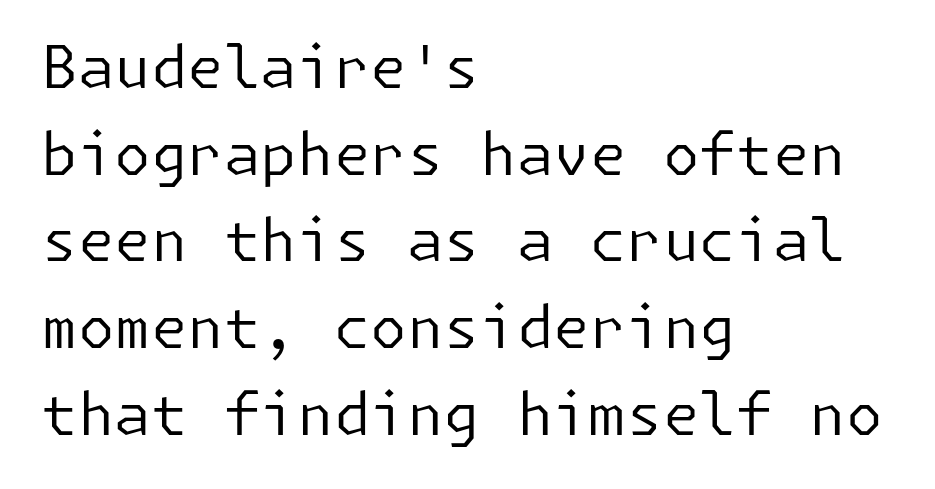
Decoration check: the copy has no underline. One-word summary of the alignment: left. These lines sit exactly where default settings would place them. The letters sit at their default tracking, neither squeezed nor spread. Tall strokes in this sample are plumb rather than angled. The characters display no serif detailing; their extremities are plain.
